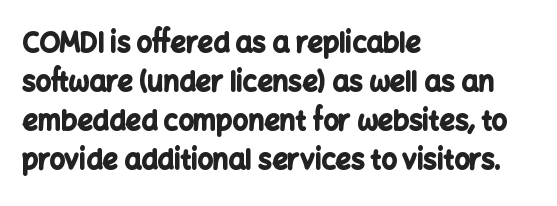
{"italic": "no", "bold": "yes", "underline": "no", "align": "left", "line_spacing": "normal", "line_spacing_ratio": 1.44, "letter_spacing": "normal", "letter_spacing_em": 0.0, "glyph_px": 27}
